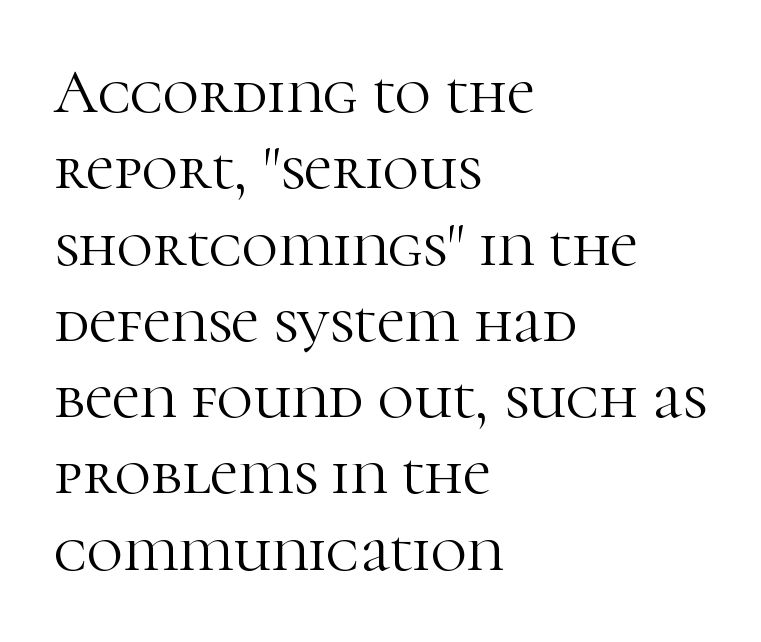
{"serif": "yes", "italic": "no", "bold": "no", "weight": "light", "width": "normal", "stroke_contrast": "high", "x_height": "medium", "monospaced": "no", "underline": "no", "align": "left", "line_spacing_ratio": 1.23, "letter_spacing": "normal", "letter_spacing_em": 0.0, "glyph_px": 62}
